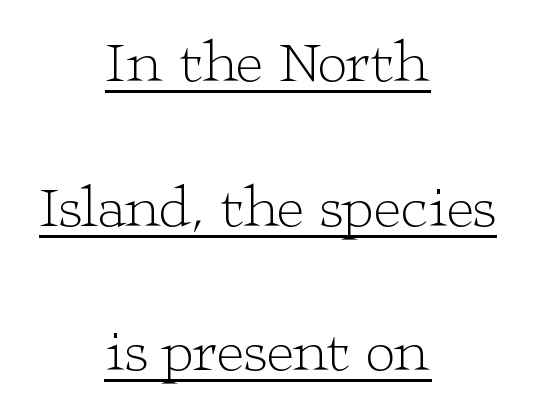
These lines are rendered in a variable-pitch font. Letters have the restrained weight of plain body copy at most. A typesetter would mark this as roman, not italic. Regarding serifs, this sample has them. The glyphs are accompanied by a horizontal stroke just below them. The lines are quadded center.
